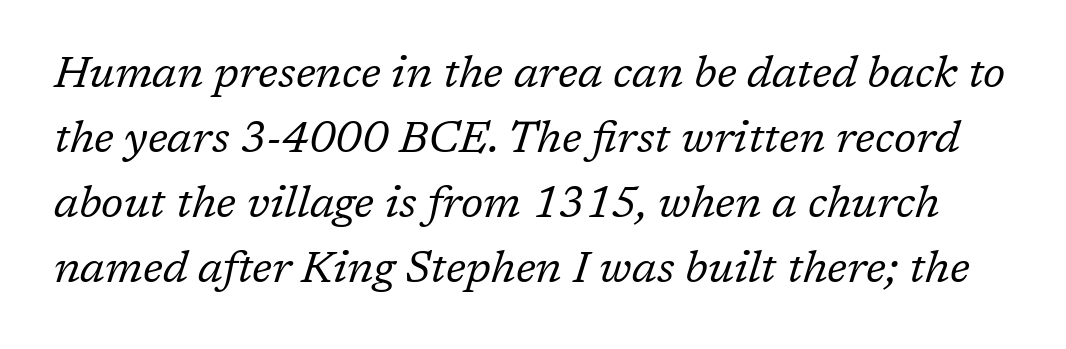
The image shows 44 px regular-weight serif type, italic (leaning right); set normal line spacing (1.48x), normal letter spacing, not underlined; low stroke contrast and a medium x-height.
